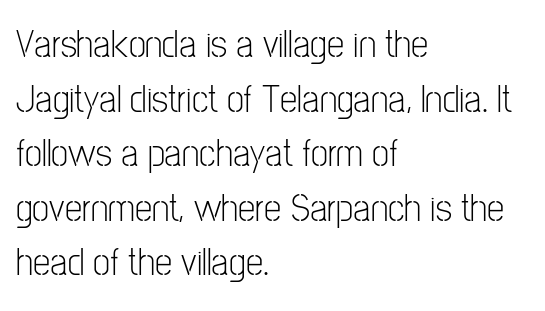
The image shows 39 px light, condensed sans-serif type, upright; set left-aligned, normal line spacing (1.4x), normal letter spacing, not underlined; low stroke contrast and a medium x-height.
